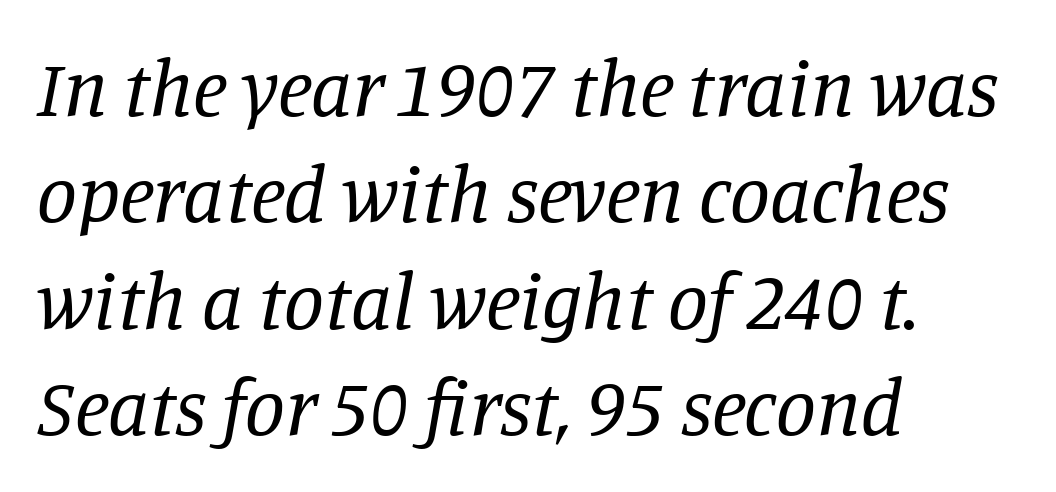
The image shows 80 px regular-weight serif type, italic (leaning right); set left-aligned, normal line spacing (1.33x), normal letter spacing, not underlined; low stroke contrast and a large x-height.
